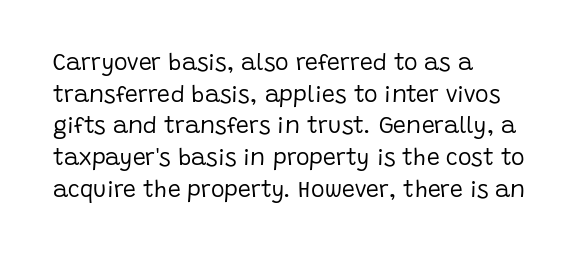
A roman cut, with each character standing at attention. Line spacing here is normal. The text block is weighted toward the left margin, trailing off unevenly rightward. Lines of text with bare space underneath. Nothing unusual about the tracking: characters are spaced as the font intends. A quiet, ordinary-to-light weight characterises the typeface.
